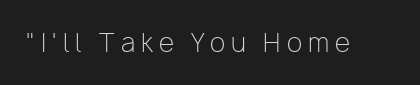
{"italic": "no", "bold": "no", "underline": "no", "letter_spacing": "wide", "letter_spacing_em": 0.24, "glyph_px": 25}
